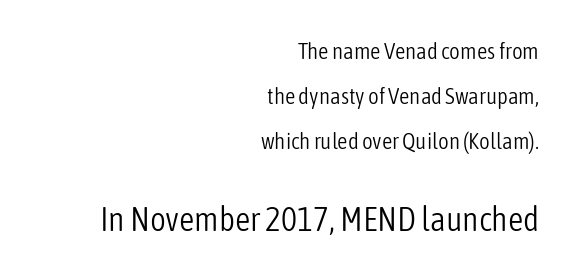
The image shows 34 px light, condensed sans-serif type, upright; set right-aligned, loose line spacing (1.96x), normal letter spacing, not underlined; the second (bottom) block is 1.48x larger; low stroke contrast and a medium x-height.
